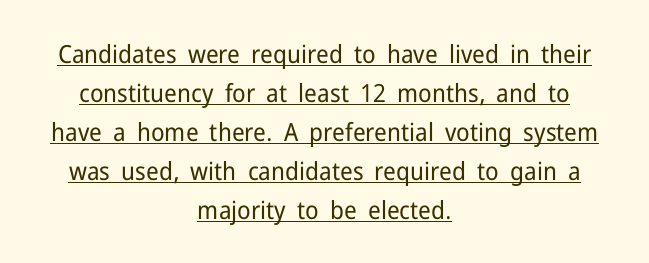
{"italic": "no", "bold": "no", "underline": "yes", "align": "center", "line_spacing": "normal", "line_spacing_ratio": 1.56, "letter_spacing": "normal", "letter_spacing_em": 0.0, "glyph_px": 25}
